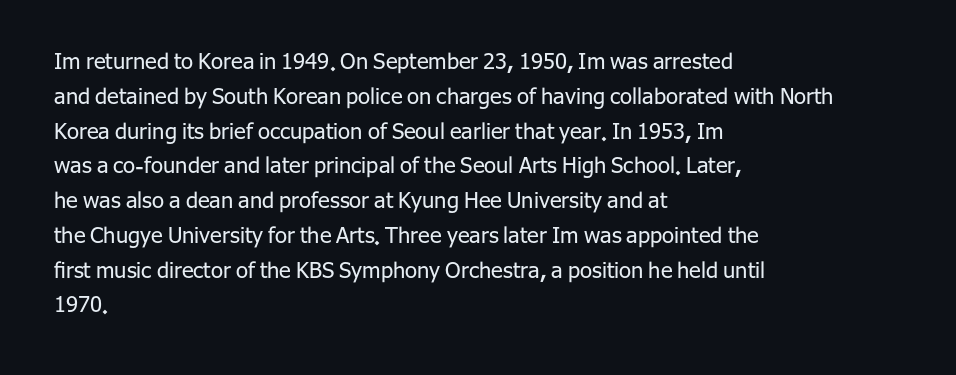
Q: Is the text bold? A: No.
Q: Is the text italic (slanted)? A: No, it is upright.
Q: Is the text underlined? A: No.
Q: How is the paragraph aligned? A: Left-aligned.
Q: Is the spacing between letters normal or unusually wide? A: Normal.
Q: Is the spacing between lines tight, normal or loose? A: Normal.
